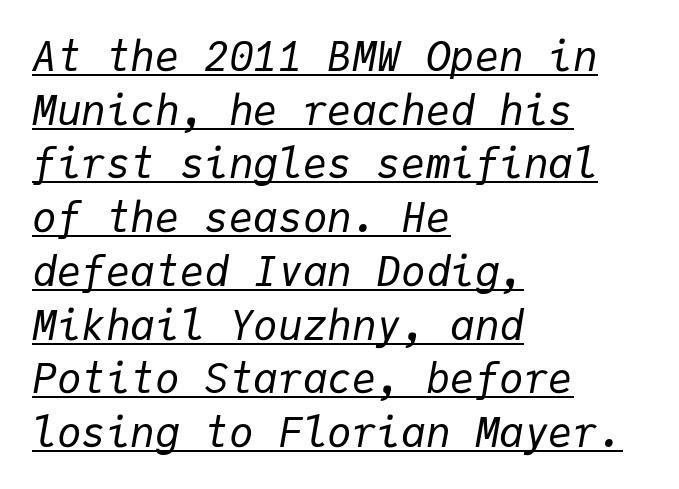
The image shows 41 px regular-weight type, italic (leaning right), monospaced; set left-aligned, normal line spacing (1.31x), normal letter spacing, underlined; low stroke contrast and a medium x-height.
